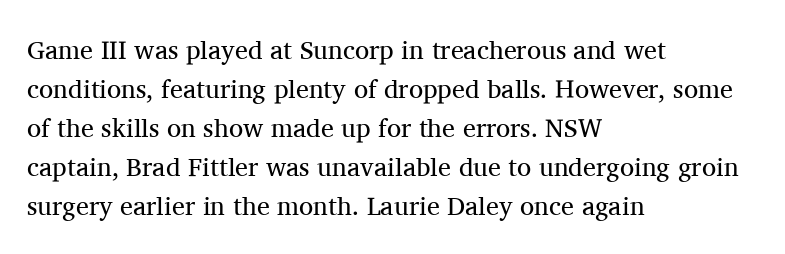
Each new line begins a customary step beneath the previous one. Students, note that the glyphs here touch the page at normal intervals. Letters rest on an invisible, unmarked baseline. Posture: upright roman.
